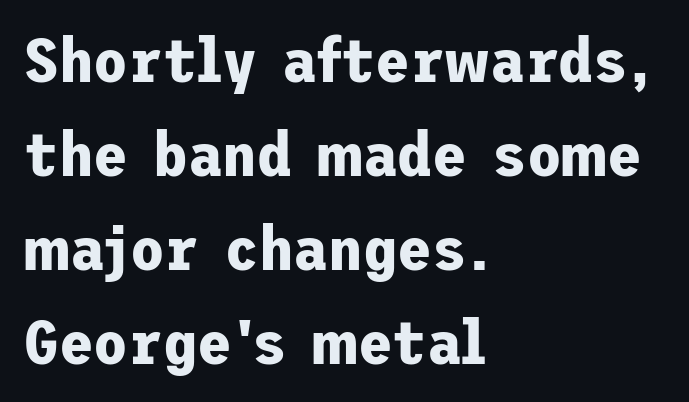
The image shows 63 px bold sans-serif type, upright; set left-aligned, normal line spacing (1.49x), normal letter spacing, not underlined; low stroke contrast and a medium x-height.
